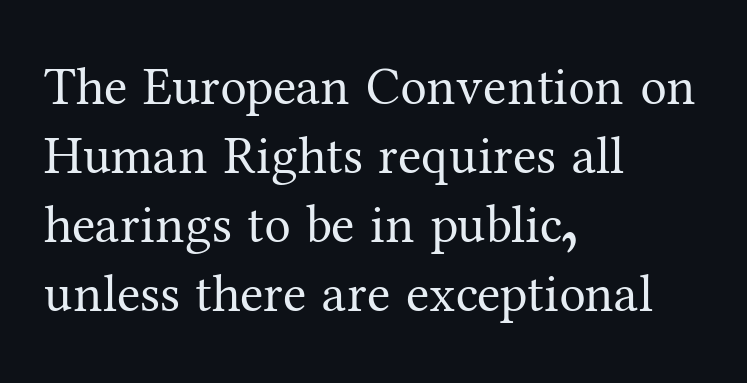
Q: Is the text bold? A: No.
Q: Is the text italic (slanted)? A: No, it is upright.
Q: Is the typeface a serif or a sans-serif typeface? A: Serif.
Q: Is the text underlined? A: No.
Q: How is the paragraph aligned? A: Left-aligned.
Q: Is the spacing between letters normal or unusually wide? A: Normal.
Q: Is the spacing between lines tight, normal or loose? A: Normal.
Q: Width (condensed, normal, or wide)? A: Normal.
Q: Stroke contrast? A: Medium.
Q: x-height? A: Medium.
Q: Monospaced? A: No.
